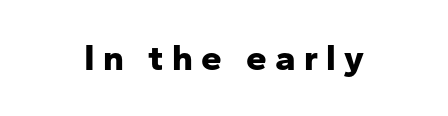
The image shows 37 px bold sans-serif type, upright; set centered, unusually wide letter spacing (+0.22 em), not underlined; low stroke contrast and a medium x-height.
